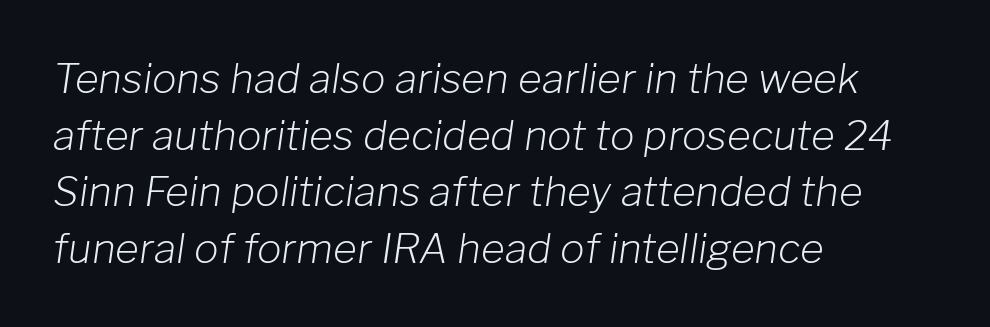
Q: Is the text bold? A: No.
Q: Is the text italic (slanted)? A: Yes, it leans right by about 8 degrees.
Q: Is the text underlined? A: No.
Q: How is the paragraph aligned? A: Left-aligned.
Q: Is the spacing between letters normal or unusually wide? A: Normal.
Q: Is the spacing between lines tight, normal or loose? A: Normal.
Q: Width (condensed, normal, or wide)? A: Normal.
Q: Stroke contrast? A: Low.
Q: x-height? A: Medium.
Q: Monospaced? A: No.
